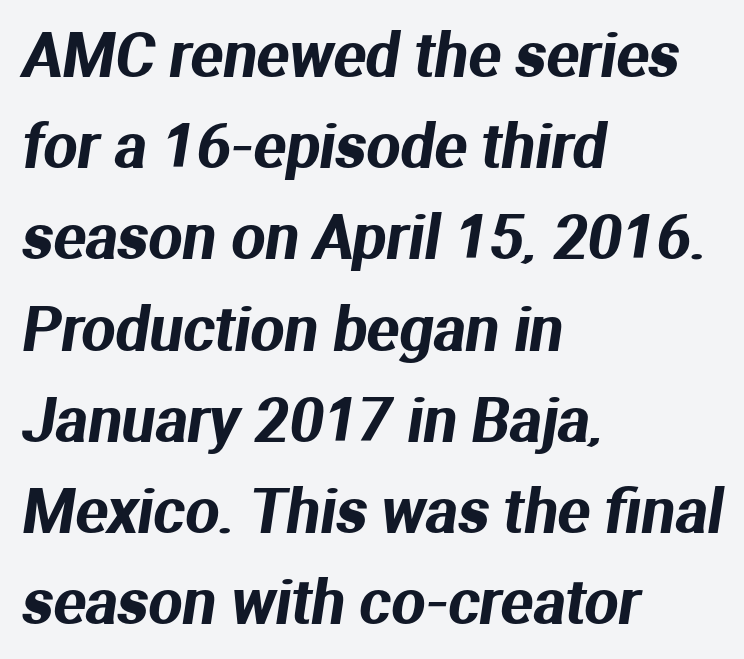
Q: Is the typeface a serif or a sans-serif typeface? A: Sans-serif.
Q: Is the text underlined? A: No.
Q: How is the paragraph aligned? A: Left-aligned.
Q: Is the spacing between letters normal or unusually wide? A: Normal.
Q: Is the spacing between lines tight, normal or loose? A: Normal.
Q: Width (condensed, normal, or wide)? A: Normal.
Q: Stroke contrast? A: Medium.
Q: x-height? A: Medium.
Q: Monospaced? A: No.
